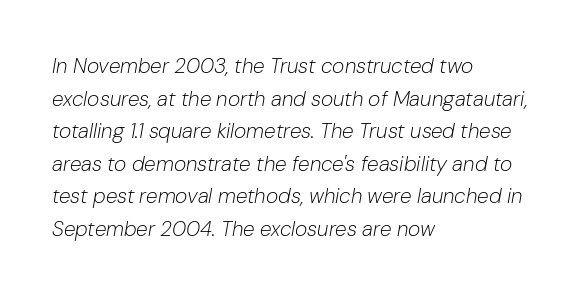
Q: Is the text bold? A: No.
Q: Is the text italic (slanted)? A: Yes, it leans right by about 10 degrees.
Q: Is the text underlined? A: No.
Q: How is the paragraph aligned? A: Left-aligned.
Q: Is the spacing between letters normal or unusually wide? A: Normal.
Q: Is the spacing between lines tight, normal or loose? A: Normal.
